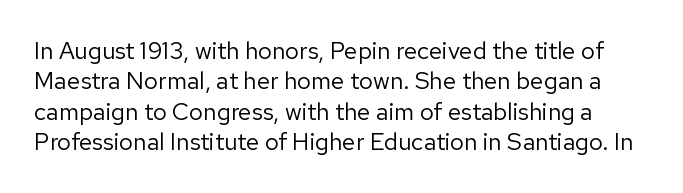
{"italic": "no", "bold": "no", "underline": "no", "line_spacing": "normal", "line_spacing_ratio": 1.27, "letter_spacing": "normal", "letter_spacing_em": 0.0, "glyph_px": 24}
